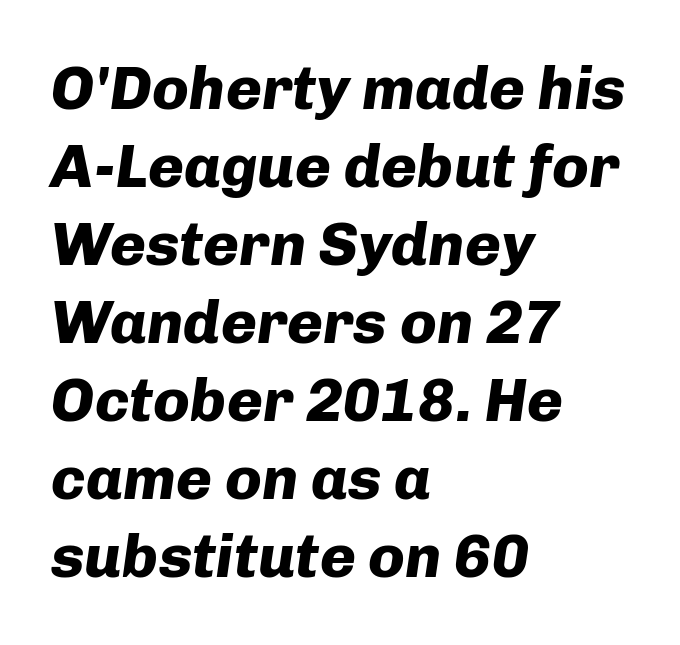
{"italic": "yes", "lean": "right", "slant_degrees": 8, "bold": "yes", "weight": "heavy", "width": "normal", "stroke_contrast": "low", "x_height": "medium", "monospaced": "no", "underline": "no", "align": "left", "line_spacing": "normal", "line_spacing_ratio": 1.28, "letter_spacing": "normal", "letter_spacing_em": 0.0, "glyph_px": 61}
